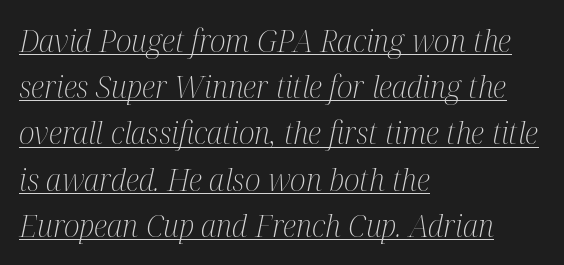
Varying glyph widths throughout — classic text-font behaviour. One glance says typical: line gaps are just what's usual. Is this a sans? No — the strokes have serifs. Where is the straight margin? On the left. This rendering features underlined lettering. The passage shown has conventional tracking throughout.
